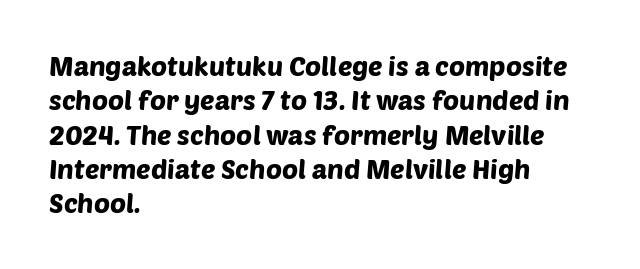
The image shows 27 px text type; set left-aligned, normal line spacing (1.27x), normal letter spacing, not underlined.
